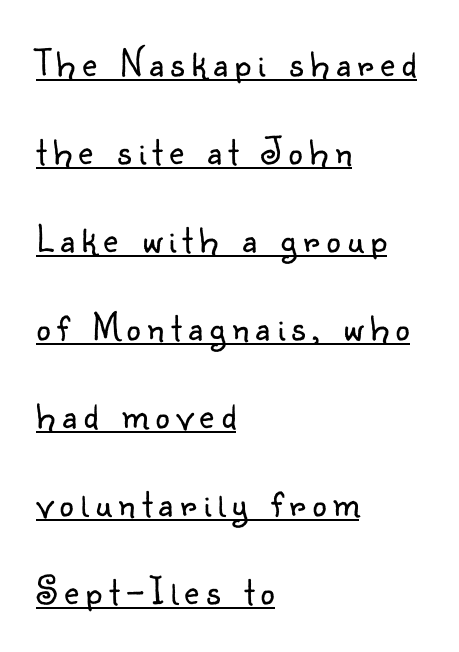
{"serif": "no", "italic": "no", "bold": "no", "weight": "light", "width": "normal", "stroke_contrast": "low", "x_height": "small", "monospaced": "no", "underline": "yes", "align": "left", "line_spacing": "loose", "line_spacing_ratio": 2.2, "glyph_px": 40}
